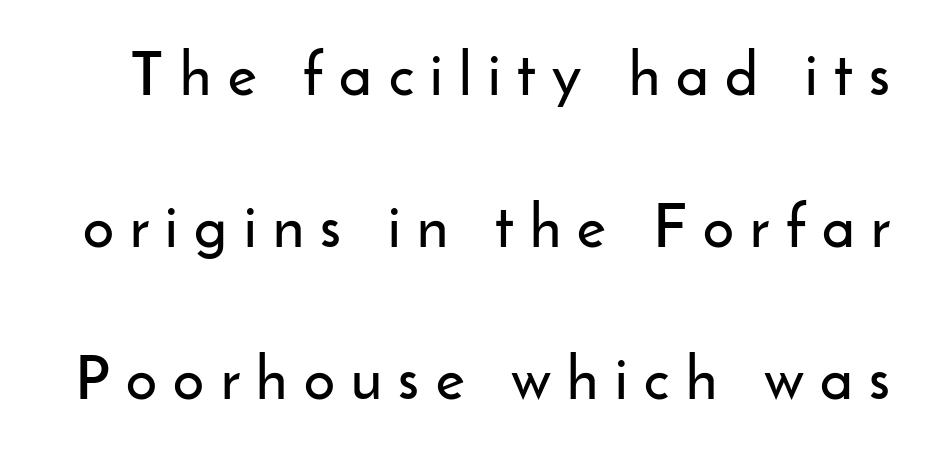
The image shows 61 px sans-serif type, upright; set loose line spacing (2.49x), unusually wide letter spacing (+0.27 em), not underlined; low stroke contrast and a small x-height.
